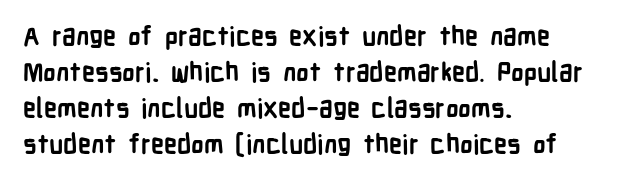
Weight: bold. Inter-character spacing is left at the font's built-in metrics. Check the space under the baseline: it is left empty. These lines sit exactly where default settings would place them. Compared with a centered layout, this one pins lines to the left instead.
